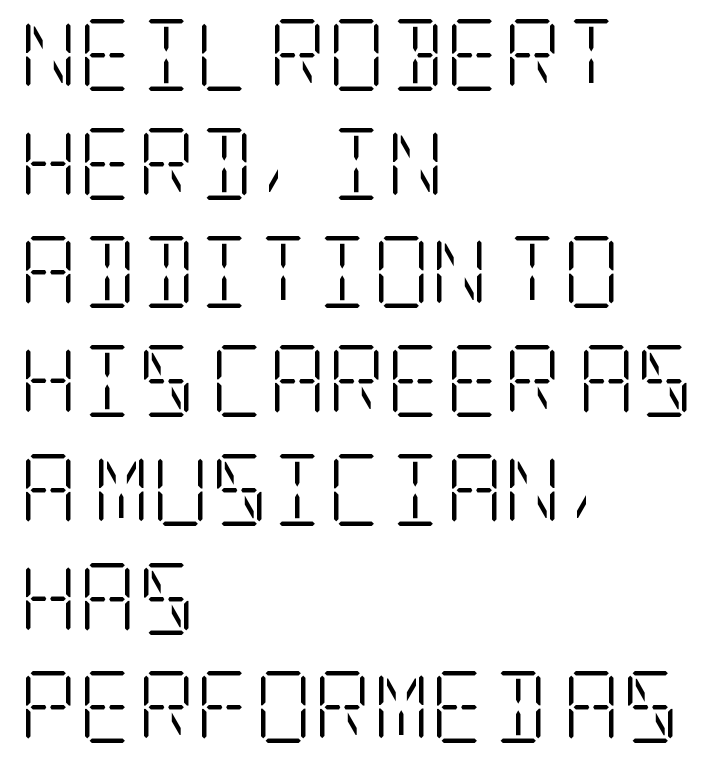
Q: Is the text bold? A: No.
Q: Is the text italic (slanted)? A: No, it is upright.
Q: Is the typeface a serif or a sans-serif typeface? A: Serif.
Q: Is the text underlined? A: No.
Q: How is the paragraph aligned? A: Left-aligned.
Q: Is the spacing between letters normal or unusually wide? A: Normal.
Q: Is the spacing between lines tight, normal or loose? A: Normal.
Q: Width (condensed, normal, or wide)? A: Condensed.
Q: Stroke contrast? A: Low.
Q: x-height? A: Large.
